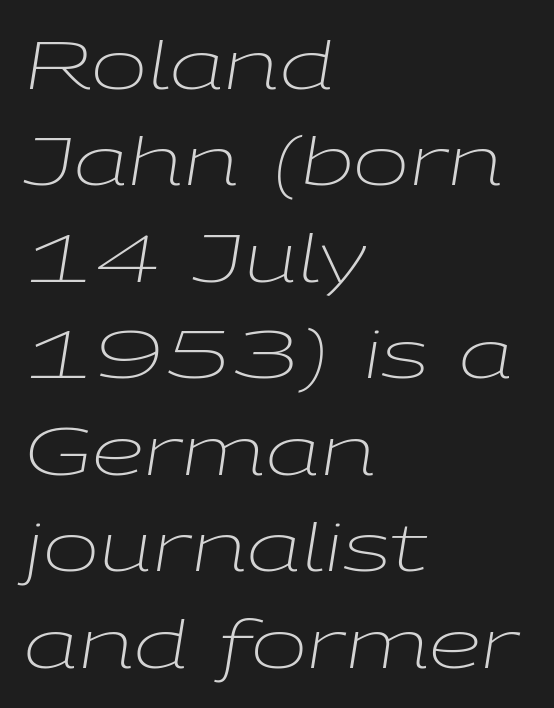
Underlining? Definitely not there. Reading down the block, your eye returns to a fixed left position each line. No chunkiness to these letters — they're not bold. Is this a fixed-width face? No — the glyphs have proportional, varying widths.
